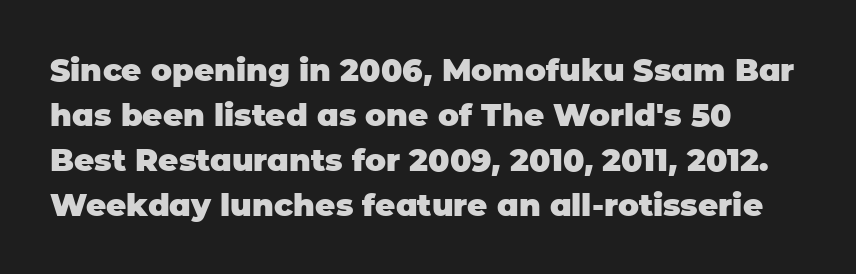
The image shows 31 px heavy sans-serif type, upright; set normal line spacing (1.45x), normal letter spacing, not underlined; low stroke contrast and a large x-height.
